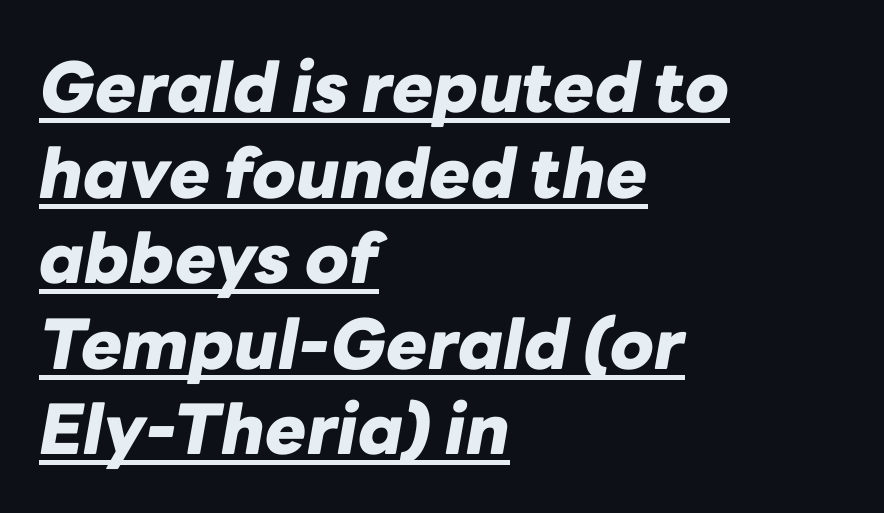
The image shows 69 px heavy type, italic (leaning right); set left-aligned, line spacing 1.24x, normal letter spacing, underlined; low stroke contrast and a medium x-height.
